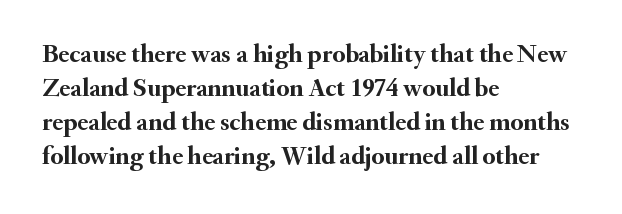
{"italic": "no", "bold": "yes", "underline": "no", "align": "left", "line_spacing": "normal", "line_spacing_ratio": 1.31, "letter_spacing": "normal", "letter_spacing_em": 0.0, "glyph_px": 26}
